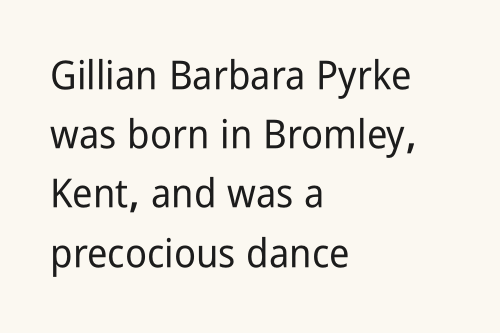
{"serif": "no", "italic": "no", "width": "condensed", "stroke_contrast": "low", "x_height": "medium", "monospaced": "no", "underline": "no", "align": "left", "line_spacing": "normal", "line_spacing_ratio": 1.48, "letter_spacing": "normal", "letter_spacing_em": 0.0, "glyph_px": 40}
